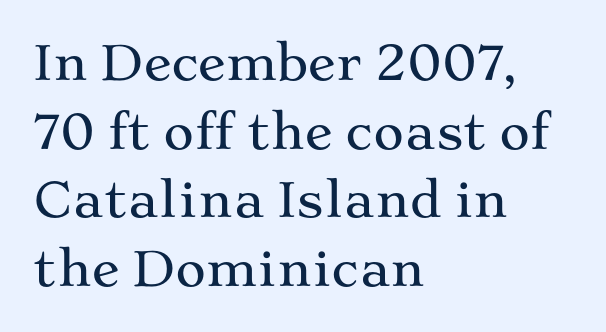
The image shows 47 px wide serif type, upright; set left-aligned, normal line spacing (1.46x), normal letter spacing, not underlined; medium stroke contrast and a medium x-height.
